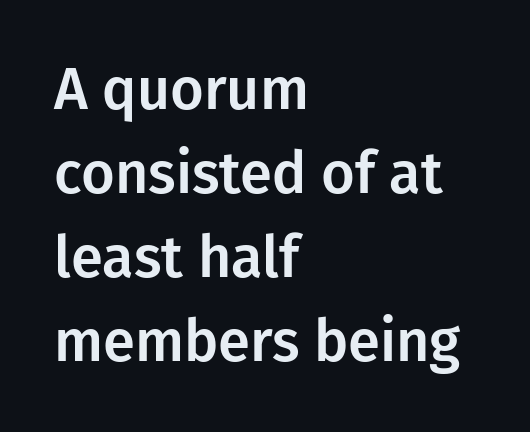
Words float on clear page, feet unadorned. Nothing sits at the stroke ends, so this counts as sans-serif. The letterforms sit shoulder to shoulder at normal distance. Quick note: not italic, upright. Think of a printed novel: that variable character pitch is what you see here. This block has exactly the height ordinary leading produces.
